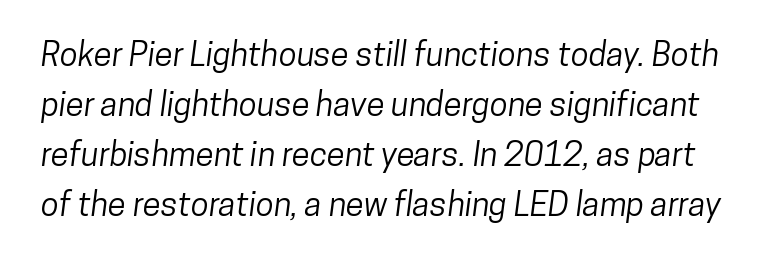
Grotesque or geometric, the face here clearly has no serifs. Observe the ordinary spacing: letters are neighbours, not strangers. The rendering uses natural spacing where letterforms have individual widths. The space between consecutive lines is moderate.
